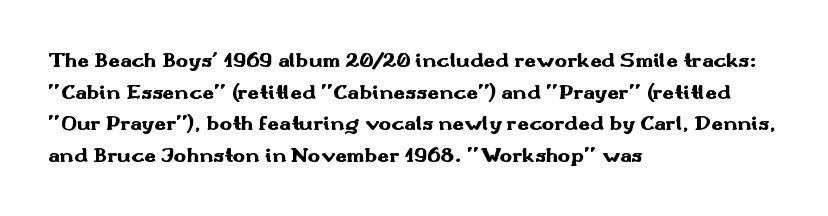
This is roman type, the default non-slanted kind. Observe the ordinary spacing: letters are neighbours, not strangers. The space between consecutive lines is moderate. Leftover space on each line is placed entirely after the last word. The string is rendered with underlining switched off. What weight is shown? A full bold with thick strokes.
